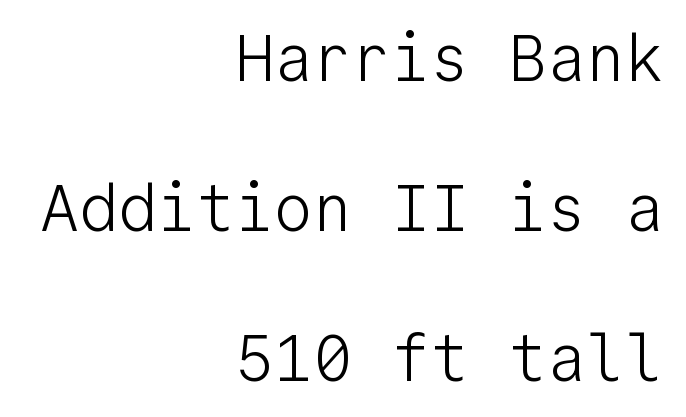
Honestly, the letter spacing is just normal — you wouldn't notice it. Heaviness? Minimal to ordinary, like unemphasized prose. This sample trades compactness for vertical openness between lines. Classification — sans serif.
